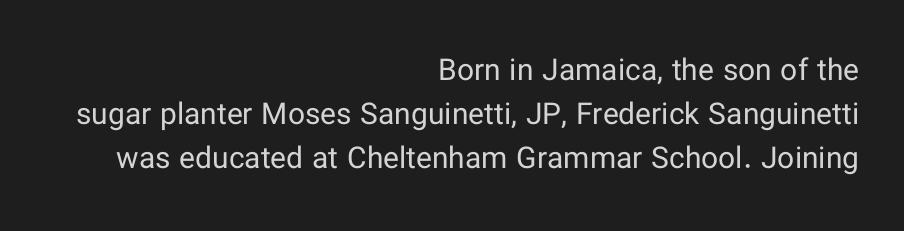
The vertical gap from one line to the next is medium. The specimen omits any rule beneath the text block's lines. Here the designer chose a conventional face with non-uniform glyph widths. The letterforms sit at book weight or below. The lines in this sample share a right terminus and differ only in where they begin. Note: no serifs on the glyphs.
